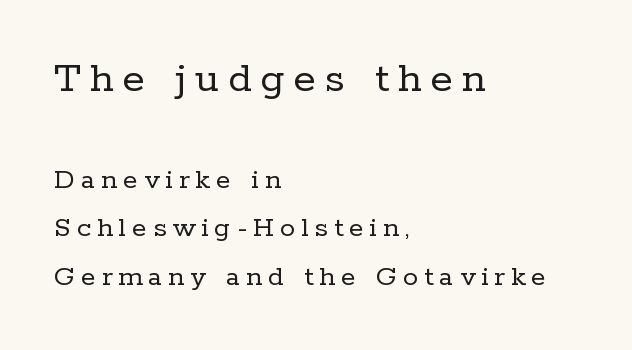
{"serif": "yes", "italic": "no", "bold": "no", "weight": "regular", "width": "normal", "stroke_contrast": "low", "x_height": "medium", "monospaced": "no", "underline": "no", "align": "left", "line_spacing": "normal", "line_spacing_ratio": 1.62, "letter_spacing": "wide", "letter_spacing_em": 0.2, "larger_block": "first", "size_ratio": 1.5, "glyph_px": 45}
